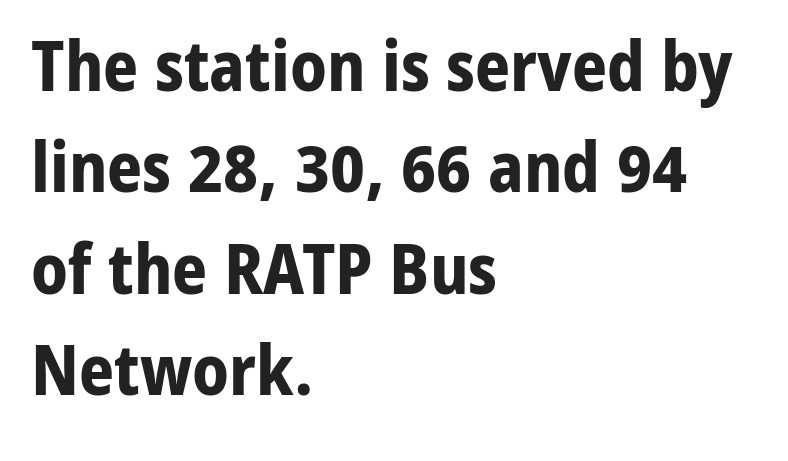
Q: Is the text bold? A: Yes.
Q: Is the text italic (slanted)? A: No, it is upright.
Q: Is the typeface a serif or a sans-serif typeface? A: Sans-serif.
Q: Is the text underlined? A: No.
Q: How is the paragraph aligned? A: Left-aligned.
Q: Is the spacing between letters normal or unusually wide? A: Normal.
Q: Is the spacing between lines tight, normal or loose? A: Normal.
Q: Width (condensed, normal, or wide)? A: Normal.
Q: Stroke contrast? A: Low.
Q: x-height? A: Medium.
Q: Monospaced? A: No.
